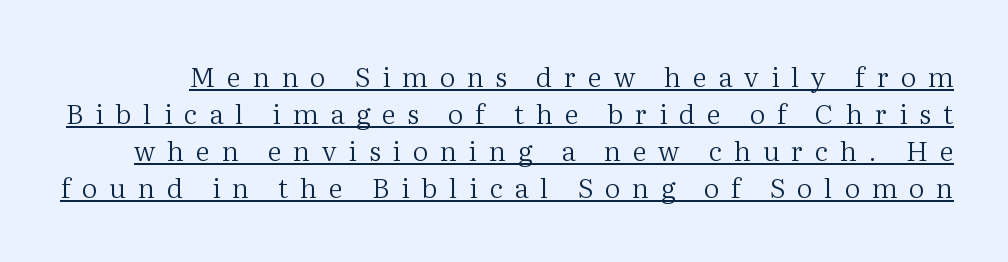
Q: Is the text bold? A: No.
Q: Is the text italic (slanted)? A: No, it is upright.
Q: Is the text underlined? A: Yes.
Q: Is the spacing between letters normal or unusually wide? A: Unusually wide.
Q: Is the spacing between lines tight, normal or loose? A: Normal.
